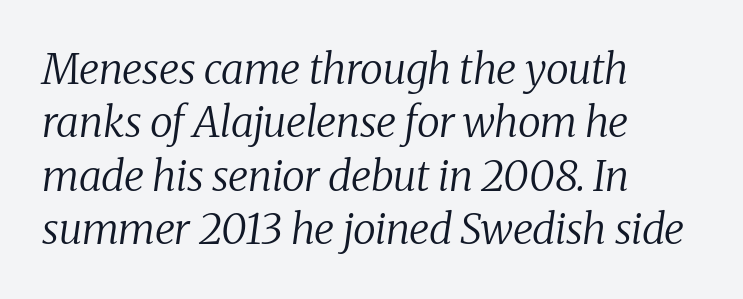
The image shows 42 px regular-weight serif type, italic (leaning right); set left-aligned, normal line spacing (1.27x), normal letter spacing, not underlined; medium stroke contrast and a medium x-height.
